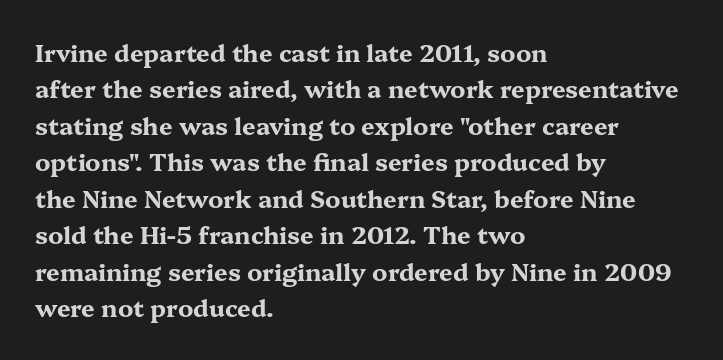
Q: Is the text bold? A: Yes.
Q: Is the text italic (slanted)? A: No, it is upright.
Q: Is the text underlined? A: No.
Q: How is the paragraph aligned? A: Left-aligned.
Q: Is the spacing between letters normal or unusually wide? A: Normal.
Q: Is the spacing between lines tight, normal or loose? A: Normal.
